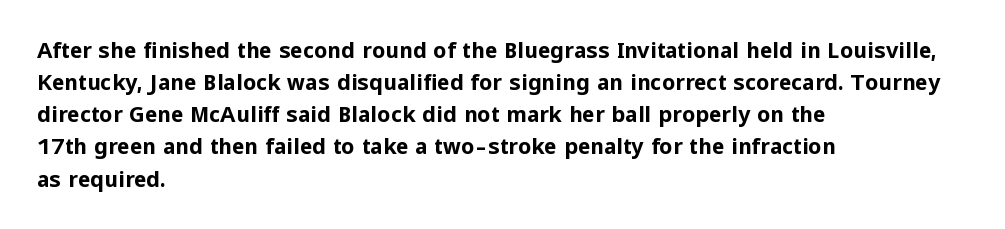
{"italic": "no", "bold": "yes", "underline": "no", "align": "left", "line_spacing": "normal", "line_spacing_ratio": 1.53, "letter_spacing": "normal", "letter_spacing_em": 0.0, "glyph_px": 21}
